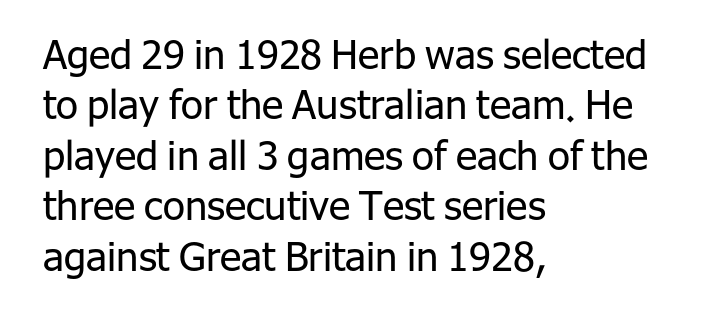
The image shows 40 px regular-weight sans-serif type, upright; set left-aligned, normal line spacing (1.26x), normal letter spacing, not underlined; low stroke contrast and a medium x-height.
